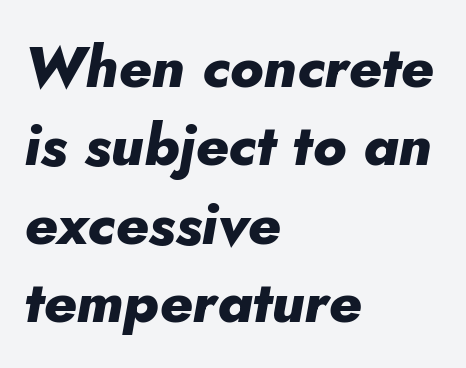
Spacing verdict: proportional, widths tailored to each character. The letterforms sit shoulder to shoulder at normal distance. There's an unmistakable incline to the writing here. A clean baseline with only descenders dipping below it. This sample keeps an unexceptional amount of space between lines. Does the weight exceed regular? Yes, all the way to bold.
